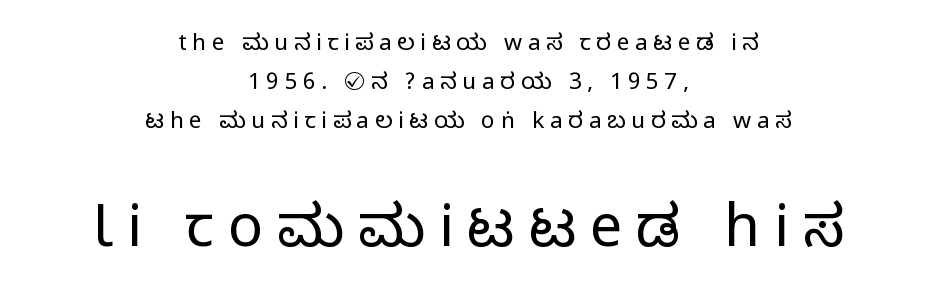
This block has exactly the height ordinary leading produces. Size hierarchy here favors the trailing block over the leading one. Compared with typical body copy, the letter spacing here is much looser. The setting favours the middle, as headings and verse often do.
